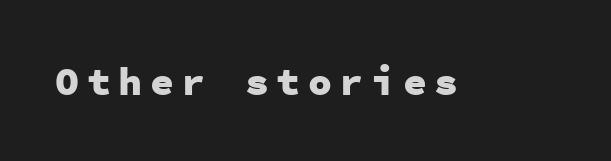
The image shows 40 px heavy sans-serif type, upright, monospaced; set not underlined; low stroke contrast and a medium x-height.
